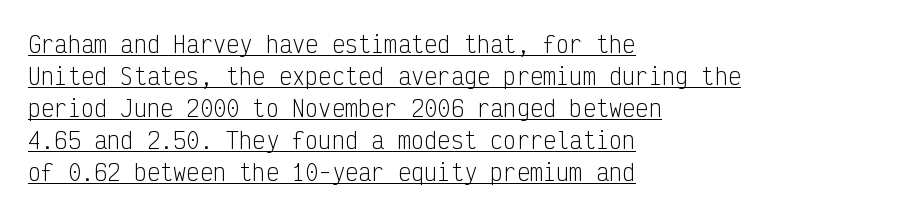
{"italic": "no", "bold": "no", "underline": "yes", "align": "left", "line_spacing": "normal", "line_spacing_ratio": 1.45, "letter_spacing": "normal", "letter_spacing_em": 0.0, "glyph_px": 22}
